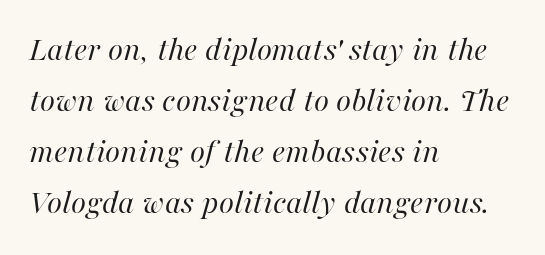
Q: Is the text bold? A: No.
Q: Is the text italic (slanted)? A: Yes, it leans right by about 16 degrees.
Q: Is the text underlined? A: No.
Q: How is the paragraph aligned? A: Left-aligned.
Q: Is the spacing between letters normal or unusually wide? A: Normal.
Q: Is the spacing between lines tight, normal or loose? A: Normal.
Q: Width (condensed, normal, or wide)? A: Normal.
Q: Stroke contrast? A: High.
Q: x-height? A: Medium.
Q: Monospaced? A: No.
